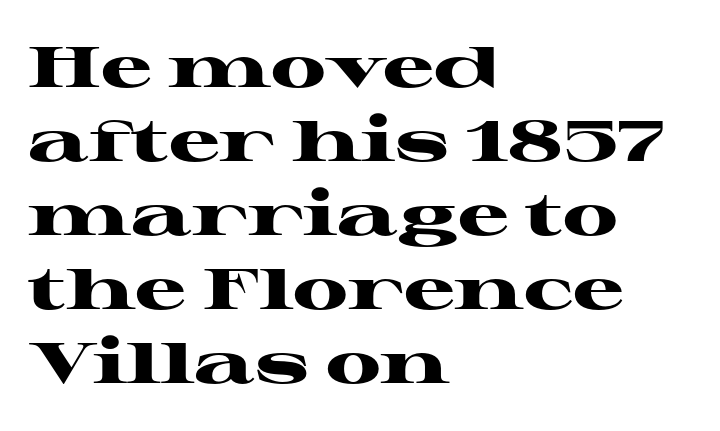
The image shows 57 px heavy, wide serif type, upright; set left-aligned, normal line spacing (1.3x), normal letter spacing, not underlined; high stroke contrast and a medium x-height.
